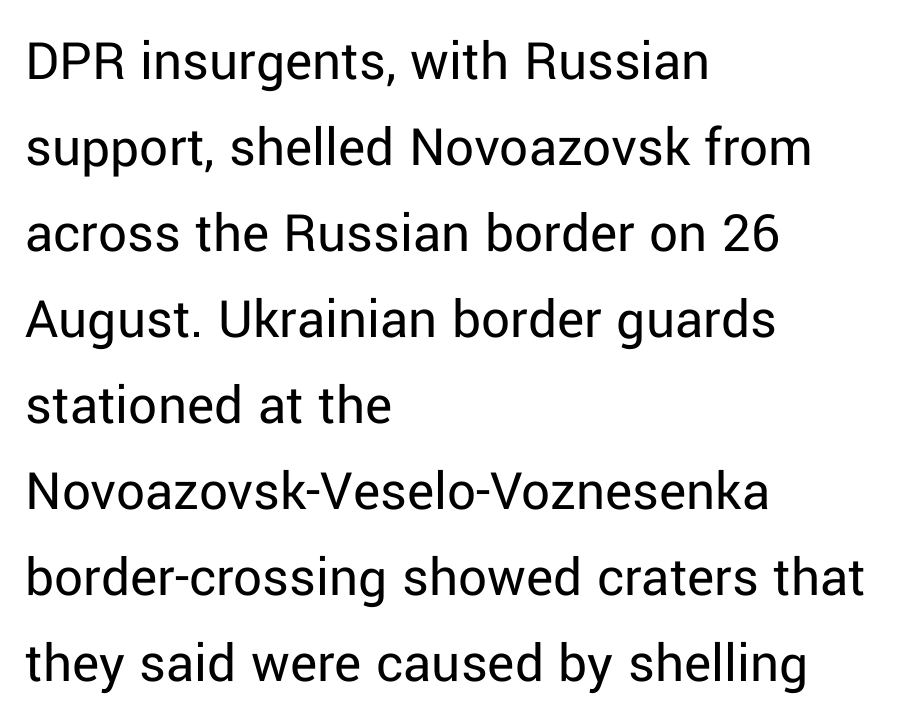
Q: Is the text bold? A: No.
Q: Is the text italic (slanted)? A: No, it is upright.
Q: Is the typeface a serif or a sans-serif typeface? A: Sans-serif.
Q: Is the text underlined? A: No.
Q: How is the paragraph aligned? A: Left-aligned.
Q: Is the spacing between letters normal or unusually wide? A: Normal.
Q: Is the spacing between lines tight, normal or loose? A: Normal.
Q: Width (condensed, normal, or wide)? A: Normal.
Q: Stroke contrast? A: Low.
Q: x-height? A: Medium.
Q: Monospaced? A: No.
